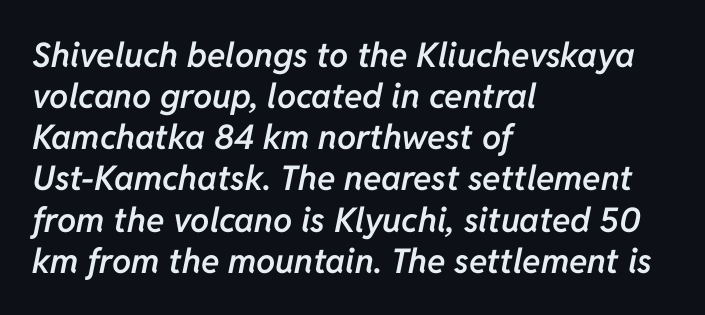
The zone under the glyphs is completely vacant. Line starts are locked; line ends wander. The letters are slanted; this is an italic face. Students, this is semibold: more ink than regular, less than bold.
